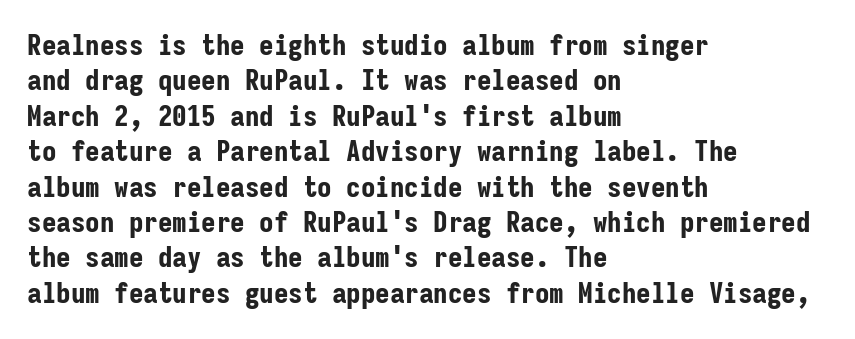
The image shows 29 px bold, condensed sans-serif type, upright, monospaced; set left-aligned, line spacing 1.22x, normal letter spacing, not underlined; low stroke contrast and a medium x-height.
